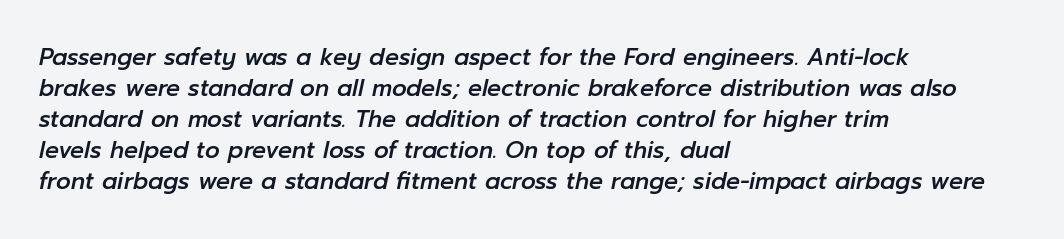
In terms of letterspacing, this is plain default setting. This sample keeps an unexceptional amount of space between lines. Every row of glyphs begins at an identical x-position on the left. The baseline area is clear.
